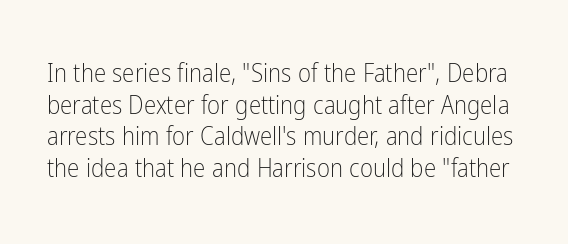
The image shows 25 px text type, upright; set normal line spacing (1.27x), normal letter spacing, not underlined.
